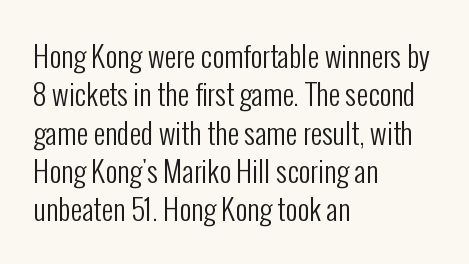
Characters follow at the spacing the type designer built in. Looks like regular typesetting: each glyph gets only the width it needs. Line spacing here is normal. Reading down the block, your eye returns to a fixed left position each line. Quick note: not italic, upright.
